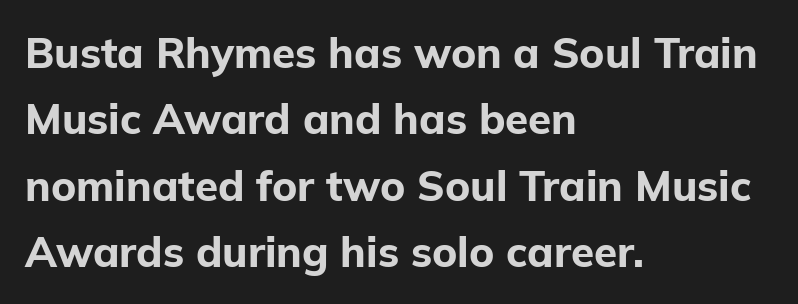
{"serif": "no", "italic": "no", "bold": "yes", "weight": "bold", "width": "normal", "stroke_contrast": "low", "x_height": "medium", "monospaced": "no", "underline": "no", "align": "left", "line_spacing": "normal", "line_spacing_ratio": 1.58, "letter_spacing": "normal", "letter_spacing_em": 0.0, "glyph_px": 42}
